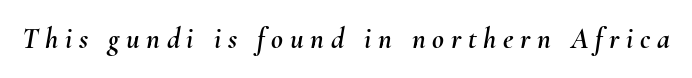
The rendering uses natural spacing where letterforms have individual widths. Tall strokes in this sample are angled rather than plumb. The letters are spread apart with noticeably loose tracking. Clear beneath every line of the passage.
